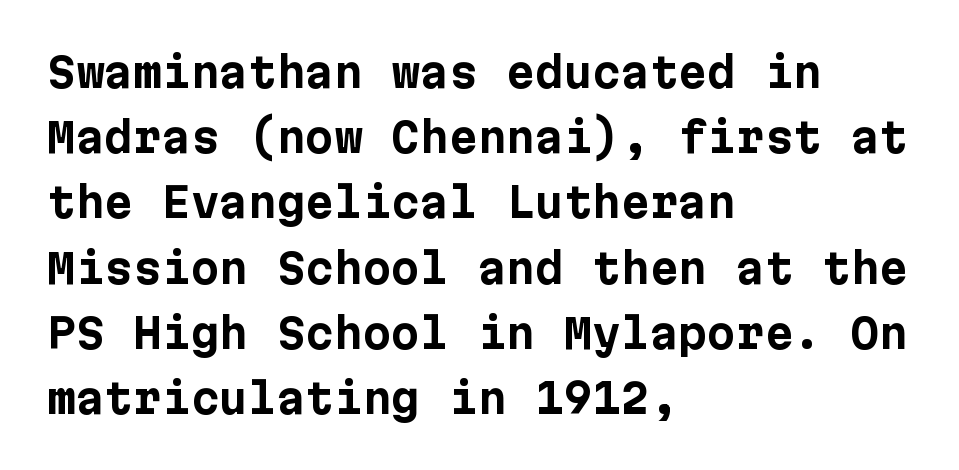
{"serif": "no", "italic": "no", "bold": "yes", "weight": "bold", "width": "normal", "stroke_contrast": "low", "x_height": "medium", "underline": "no", "align": "left", "line_spacing": "normal", "line_spacing_ratio": 1.59, "letter_spacing": "normal", "letter_spacing_em": 0.0, "glyph_px": 41}
